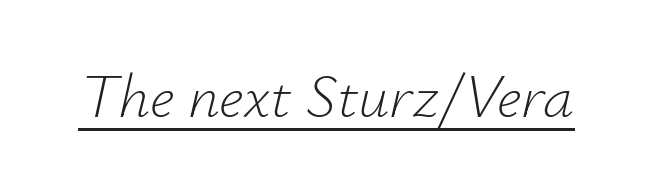
The image shows 62 px light type, italic (leaning right); set normal letter spacing, underlined; low stroke contrast and a small x-height.
